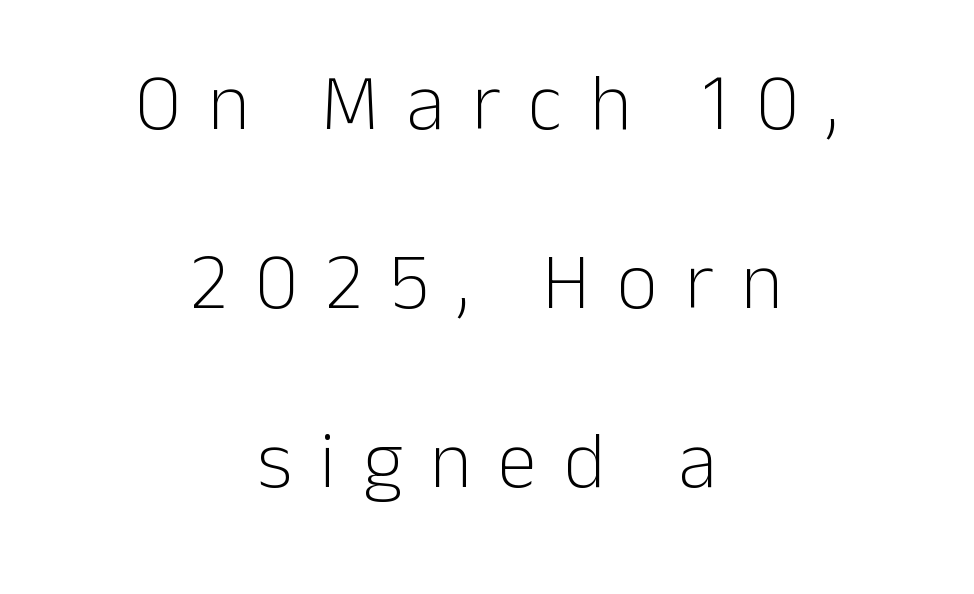
The image shows 80 px light sans-serif type, upright; set centered, loose line spacing (2.24x), unusually wide letter spacing (+0.34 em), not underlined; low stroke contrast and a medium x-height.
